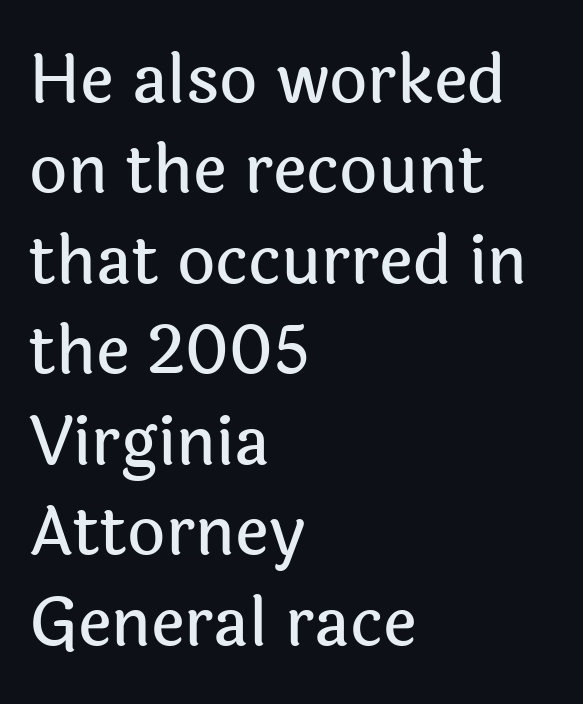
Q: Is the text italic (slanted)? A: No, it is upright.
Q: Is the typeface a serif or a sans-serif typeface? A: Sans-serif.
Q: Is the text underlined? A: No.
Q: How is the paragraph aligned? A: Left-aligned.
Q: Is the spacing between letters normal or unusually wide? A: Normal.
Q: Is the spacing between lines tight, normal or loose? A: Normal.
Q: Width (condensed, normal, or wide)? A: Normal.
Q: x-height? A: Medium.
Q: Monospaced? A: No.
